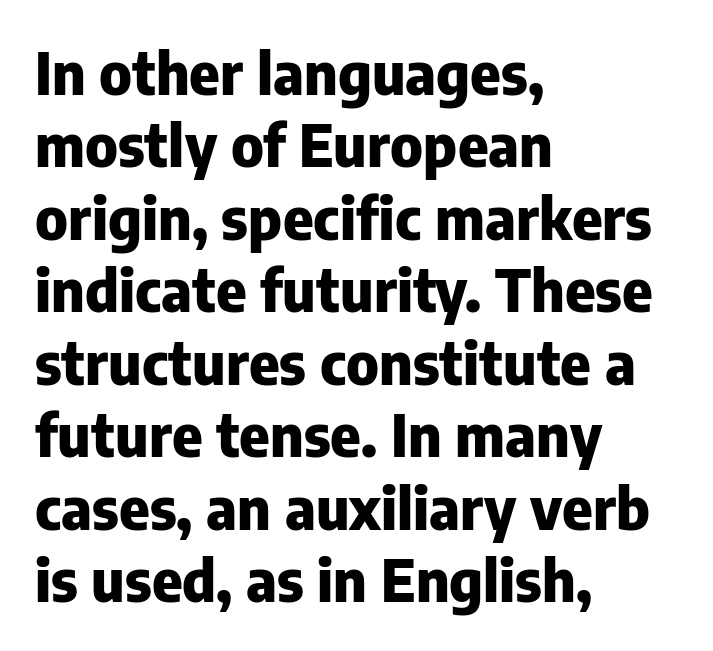
{"serif": "no", "italic": "no", "bold": "yes", "weight": "heavy", "width": "normal", "stroke_contrast": "low", "x_height": "medium", "monospaced": "no", "underline": "no", "align": "left", "line_spacing": "normal", "line_spacing_ratio": 1.25, "letter_spacing": "normal", "letter_spacing_em": 0.0, "glyph_px": 58}
